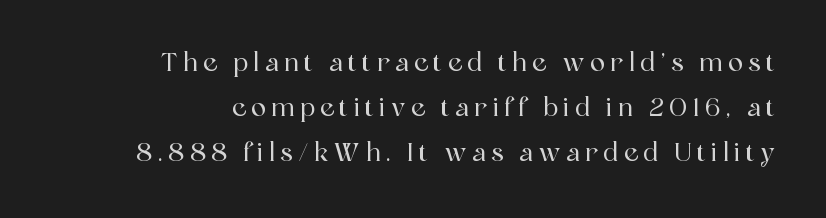
{"italic": "no", "underline": "no", "align": "right", "line_spacing_ratio": 1.81, "letter_spacing": "wide", "letter_spacing_em": 0.21, "glyph_px": 25}
